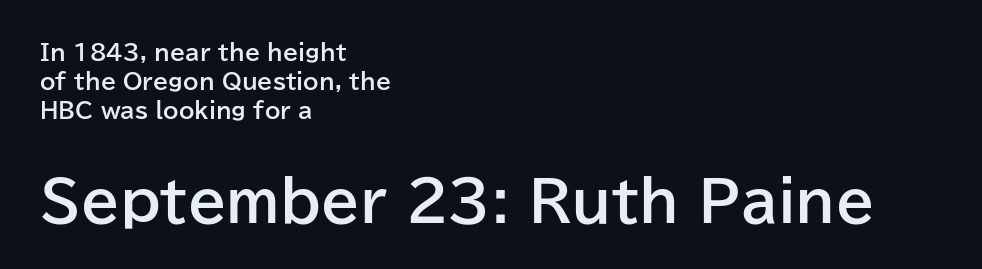
Q: Is the text bold? A: Yes.
Q: Is the text italic (slanted)? A: No, it is upright.
Q: Is the typeface a serif or a sans-serif typeface? A: Sans-serif.
Q: Is the text underlined? A: No.
Q: How is the paragraph aligned? A: Left-aligned.
Q: Is the spacing between letters normal or unusually wide? A: Normal.
Q: Is the spacing between lines tight, normal or loose? A: Normal.
Q: Which block of text is set in a larger size, the first (top) or the second (bottom)? A: The second (bottom) one.
Q: Width (condensed, normal, or wide)? A: Normal.
Q: Stroke contrast? A: Low.
Q: x-height? A: Medium.
Q: Monospaced? A: No.
